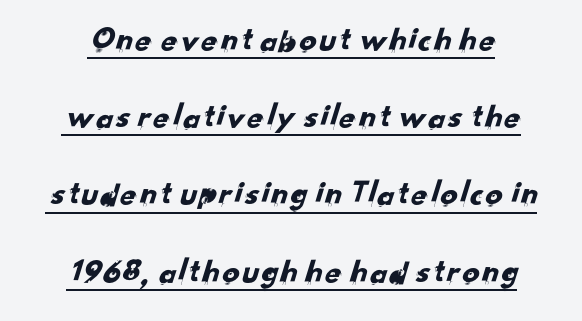
Q: Is the typeface a serif or a sans-serif typeface? A: Sans-serif.
Q: Is the text underlined? A: Yes.
Q: Is the spacing between letters normal or unusually wide? A: Normal.
Q: Is the spacing between lines tight, normal or loose? A: Loose.
Q: Width (condensed, normal, or wide)? A: Normal.
Q: Stroke contrast? A: Low.
Q: x-height? A: Small.
Q: Monospaced? A: No.
